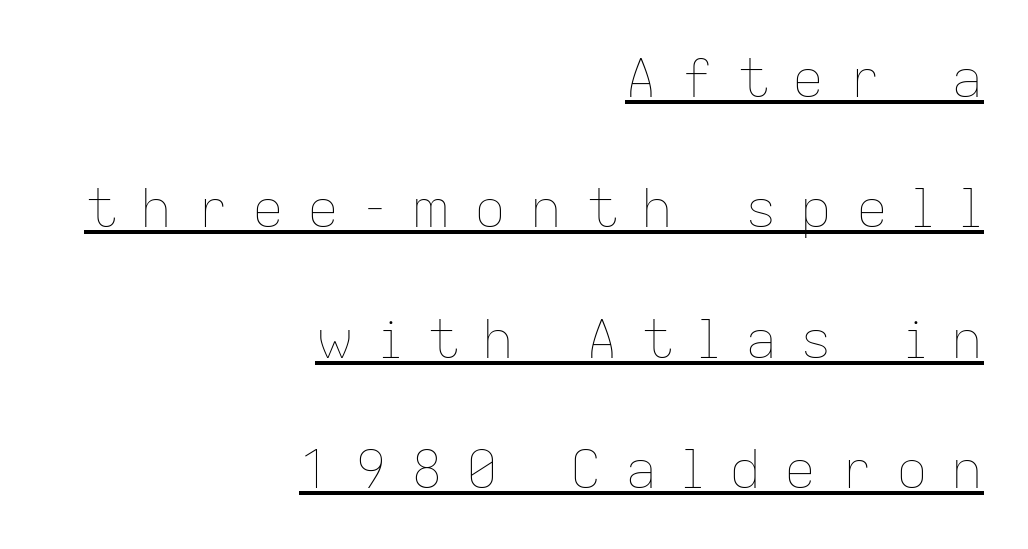
{"italic": "no", "bold": "no", "weight": "thin", "width": "normal", "stroke_contrast": "low", "x_height": "medium", "monospaced": "no", "underline": "yes", "align": "right", "line_spacing": "loose", "line_spacing_ratio": 2.46, "letter_spacing": "wide", "letter_spacing_em": 0.45, "glyph_px": 53}
